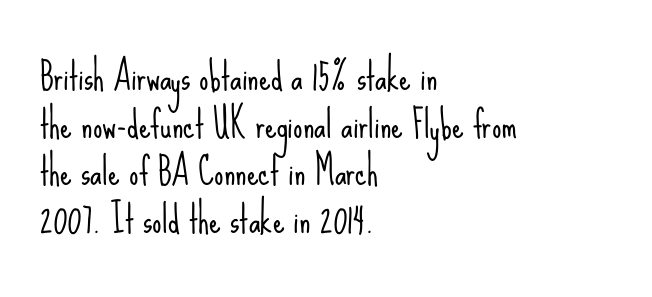
{"serif": "no", "italic": "no", "bold": "no", "weight": "light", "width": "condensed", "stroke_contrast": "low", "x_height": "small", "monospaced": "no", "underline": "no", "align": "left", "line_spacing": "normal", "line_spacing_ratio": 1.29, "letter_spacing": "normal", "letter_spacing_em": 0.0, "glyph_px": 37}
